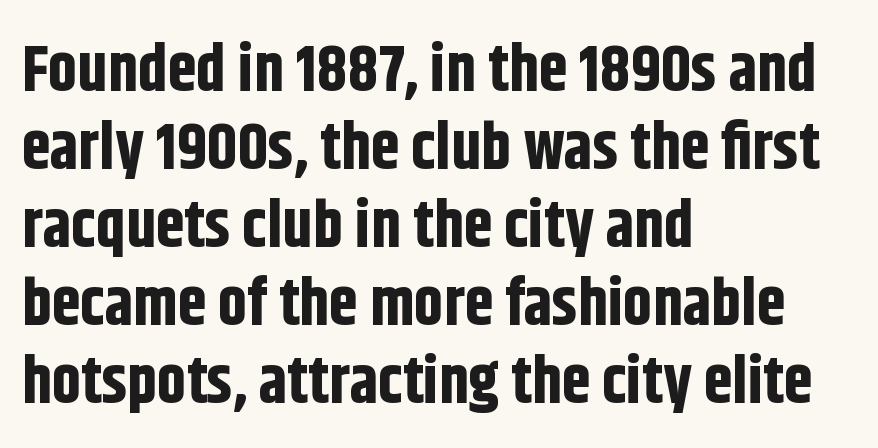
The image shows 65 px bold, condensed sans-serif type, upright; set left-aligned, line spacing 1.2x, normal letter spacing, not underlined; low stroke contrast and a large x-height.
